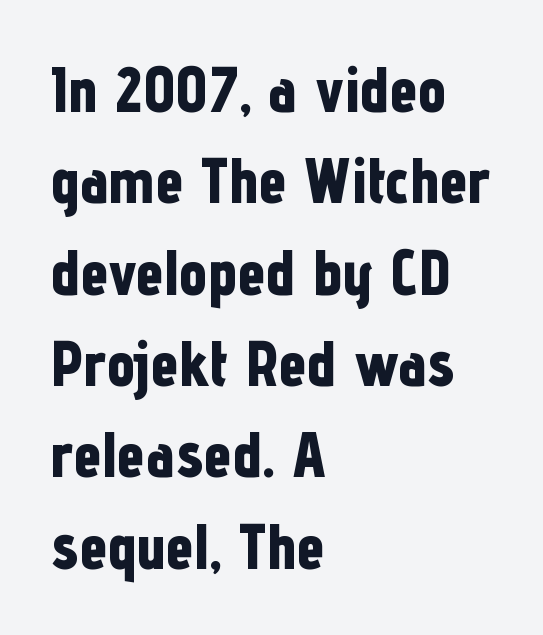
The text was rendered using a sans face with plain stroke endings. What weight is shown? A full bold with thick strokes. Plain, unruled lines of type. Leading: standard. Is this a fixed-width face? No — the glyphs have proportional, varying widths. Line beginnings align vertically; line endings do not.
